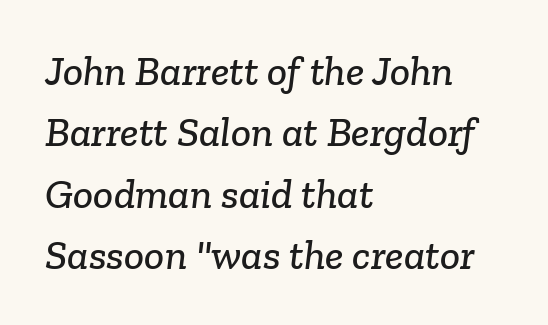
Q: Is the typeface a serif or a sans-serif typeface? A: Serif.
Q: Is the text underlined? A: No.
Q: How is the paragraph aligned? A: Left-aligned.
Q: Is the spacing between letters normal or unusually wide? A: Normal.
Q: Is the spacing between lines tight, normal or loose? A: Normal.
Q: Width (condensed, normal, or wide)? A: Normal.
Q: Stroke contrast? A: Low.
Q: x-height? A: Medium.
Q: Monospaced? A: No.
